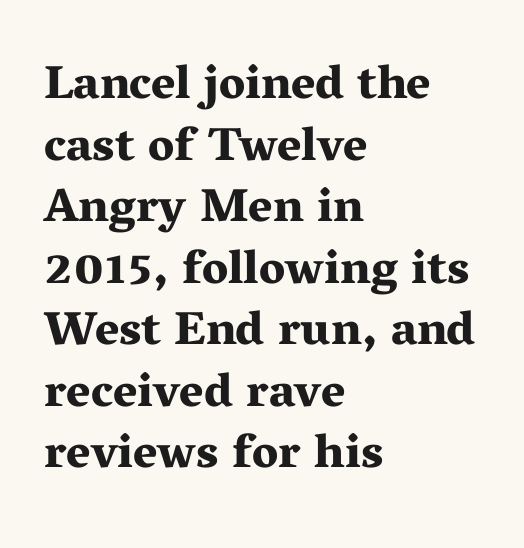
The image shows 47 px bold, wide serif type, upright; set left-aligned, normal line spacing (1.31x), normal letter spacing, not underlined; medium stroke contrast and a medium x-height.
